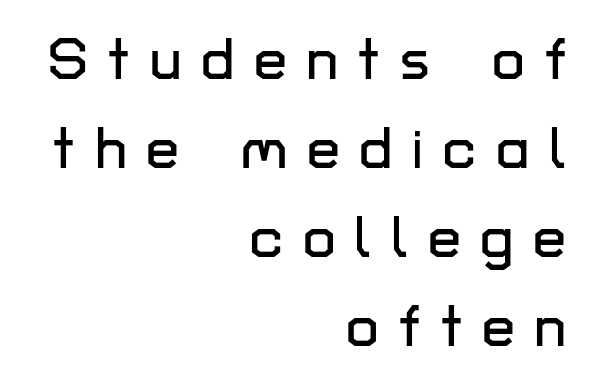
The image shows 59 px sans-serif type, upright; set right-aligned, normal line spacing (1.51x), unusually wide letter spacing (+0.33 em), not underlined; low stroke contrast and a medium x-height.
